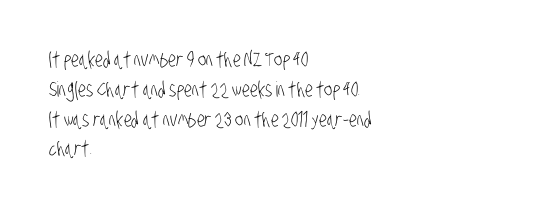
{"bold": "no", "underline": "no", "align": "left", "line_spacing": "normal", "line_spacing_ratio": 1.42, "letter_spacing": "normal", "letter_spacing_em": 0.0, "glyph_px": 21}
